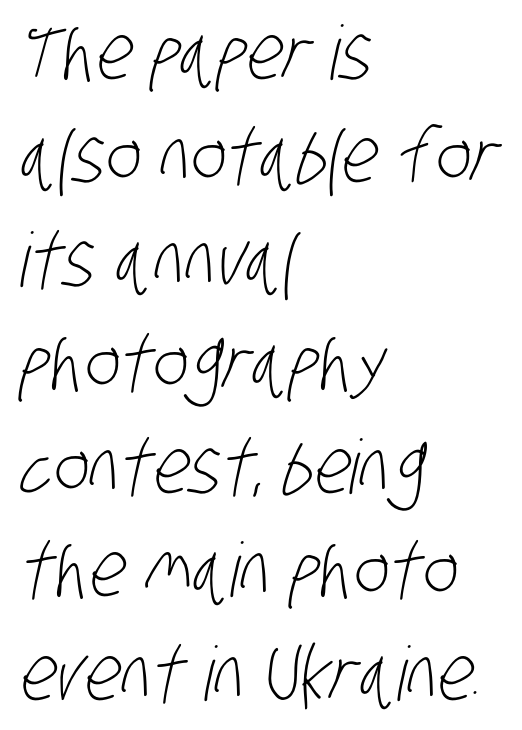
The image shows 75 px light, condensed sans-serif type; set left-aligned, normal line spacing (1.38x), normal letter spacing, not underlined; low stroke contrast and a large x-height.
